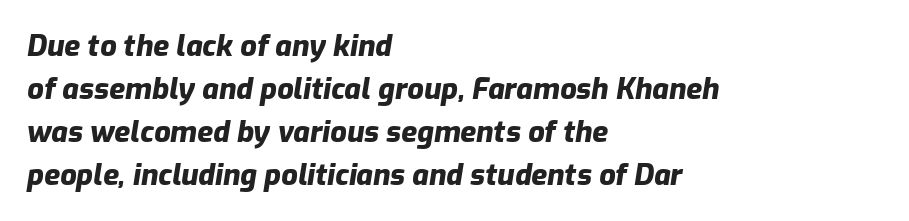
The image shows 29 px heavy type, italic (leaning right); set left-aligned, normal line spacing (1.48x), normal letter spacing, not underlined; low stroke contrast and a medium x-height.
